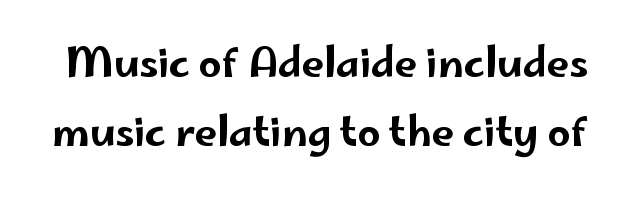
Q: Is the text italic (slanted)? A: No, it is upright.
Q: Is the typeface a serif or a sans-serif typeface? A: Sans-serif.
Q: Is the text underlined? A: No.
Q: Is the spacing between letters normal or unusually wide? A: Normal.
Q: Width (condensed, normal, or wide)? A: Wide.
Q: Stroke contrast? A: Low.
Q: x-height? A: Small.
Q: Monospaced? A: No.
